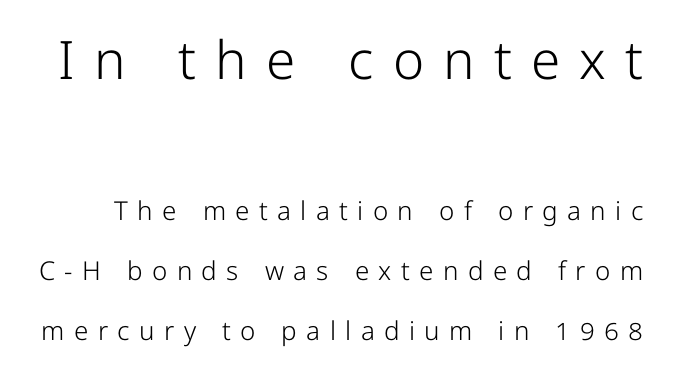
{"serif": "no", "italic": "no", "bold": "no", "weight": "light", "width": "normal", "stroke_contrast": "low", "x_height": "medium", "monospaced": "no", "underline": "no", "line_spacing": "loose", "line_spacing_ratio": 2.31, "letter_spacing": "wide", "letter_spacing_em": 0.36, "larger_block": "first", "size_ratio": 2.04, "glyph_px": 53}
